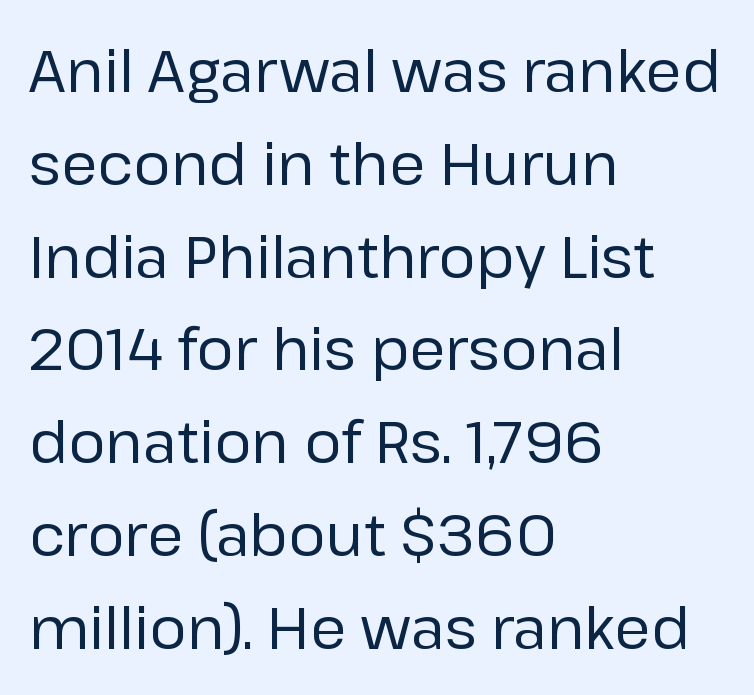
The rendering anchors every line to the left-hand side. Beneath every word, the page is bare. The designer went with a sans here, leaving each stem footless. Nobody touched the tracking dial on this one.
